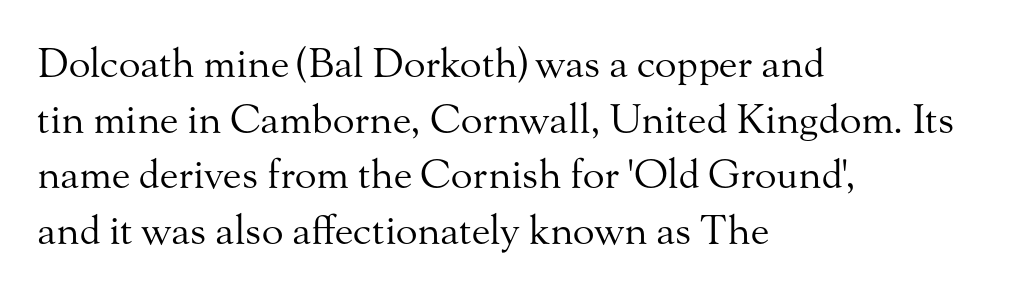
Q: Is the text bold? A: No.
Q: Is the text italic (slanted)? A: No, it is upright.
Q: Is the typeface a serif or a sans-serif typeface? A: Serif.
Q: Is the text underlined? A: No.
Q: How is the paragraph aligned? A: Left-aligned.
Q: Is the spacing between letters normal or unusually wide? A: Normal.
Q: Is the spacing between lines tight, normal or loose? A: Normal.
Q: Width (condensed, normal, or wide)? A: Normal.
Q: Stroke contrast? A: Medium.
Q: x-height? A: Small.
Q: Monospaced? A: No.
